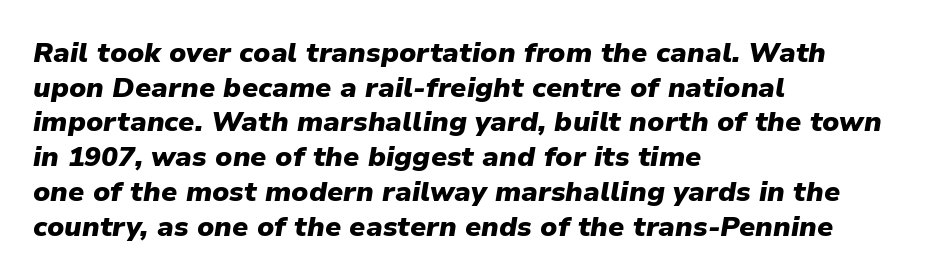
The image shows 28 px heavy type, italic (leaning right); set left-aligned, line spacing 1.24x, normal letter spacing, not underlined; low stroke contrast and a medium x-height.
